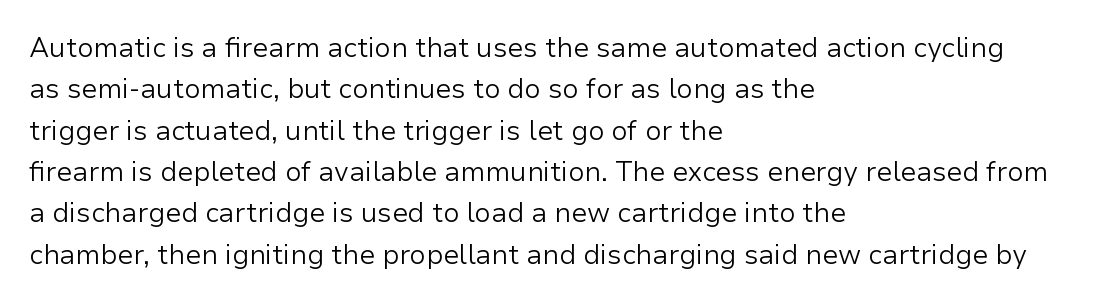
In terms of leading, this rendering sits right in the middle. The lettering stays uniformly vertical, giving the passage a roman look. Decoration check: the copy has no underline. The passage shown is not bold in any degree. How are the letters spaced? Ordinarily, with no added tracking.
